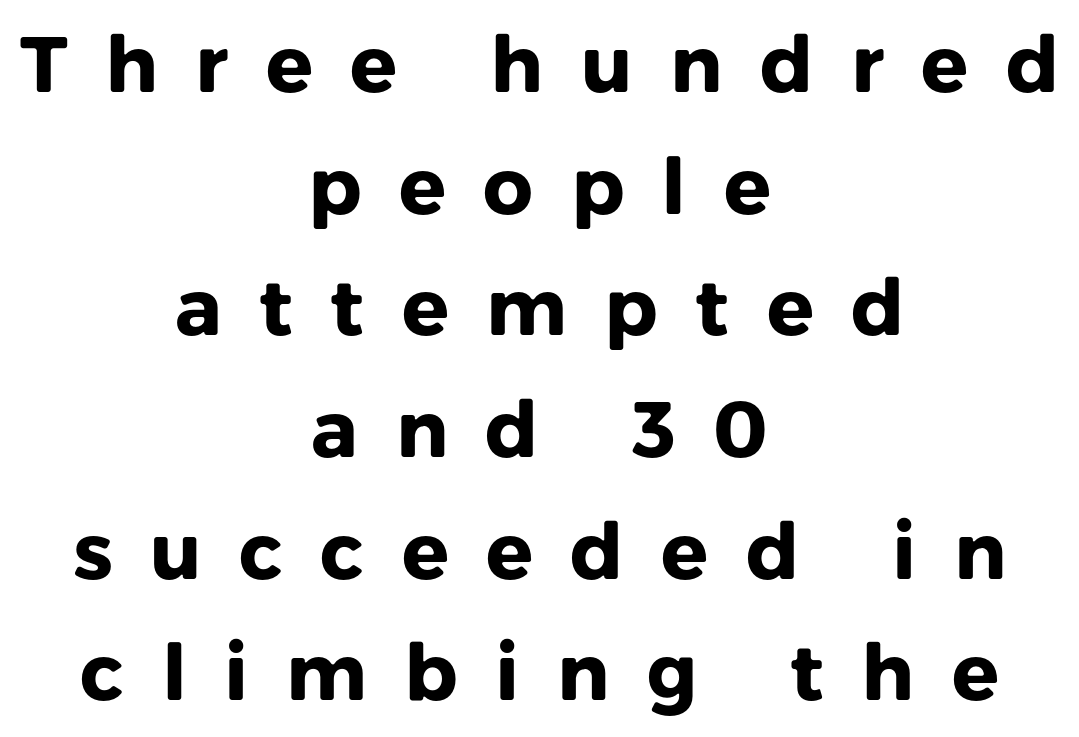
{"serif": "no", "italic": "no", "bold": "yes", "weight": "heavy", "width": "normal", "stroke_contrast": "low", "x_height": "medium", "monospaced": "no", "underline": "no", "align": "center", "line_spacing": "normal", "line_spacing_ratio": 1.56, "letter_spacing": "wide", "letter_spacing_em": 0.48, "glyph_px": 78}
